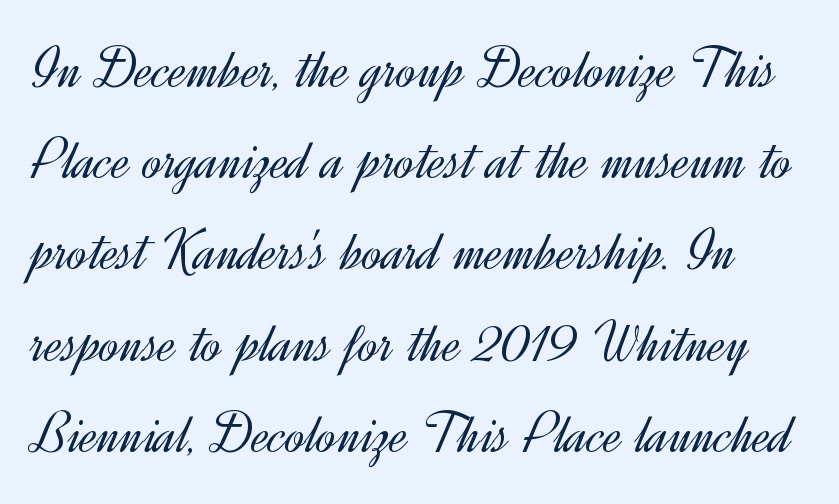
{"serif": "no", "bold": "no", "weight": "light", "width": "normal", "x_height": "small", "monospaced": "no", "underline": "no", "line_spacing": "normal", "line_spacing_ratio": 1.52, "letter_spacing": "normal", "letter_spacing_em": 0.0, "glyph_px": 60}
